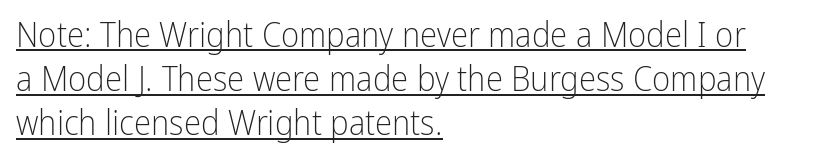
{"serif": "no", "italic": "no", "bold": "no", "weight": "light", "width": "condensed", "stroke_contrast": "low", "x_height": "medium", "monospaced": "no", "underline": "yes", "align": "left", "line_spacing": "normal", "line_spacing_ratio": 1.26, "letter_spacing": "normal", "letter_spacing_em": 0.0, "glyph_px": 35}
